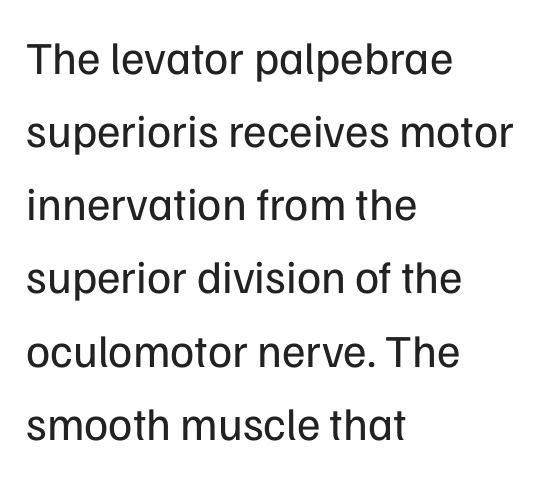
Q: Is the text bold? A: No.
Q: Is the text italic (slanted)? A: No, it is upright.
Q: Is the typeface a serif or a sans-serif typeface? A: Sans-serif.
Q: Is the text underlined? A: No.
Q: How is the paragraph aligned? A: Left-aligned.
Q: Is the spacing between letters normal or unusually wide? A: Normal.
Q: Is the spacing between lines tight, normal or loose? A: Normal.
Q: Width (condensed, normal, or wide)? A: Normal.
Q: Stroke contrast? A: Low.
Q: x-height? A: Medium.
Q: Monospaced? A: No.
